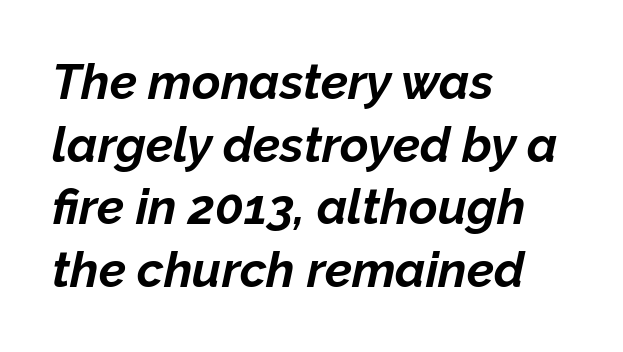
The image shows 49 px bold type, italic (leaning right); set left-aligned, normal line spacing (1.28x), normal letter spacing, not underlined; low stroke contrast and a medium x-height.
